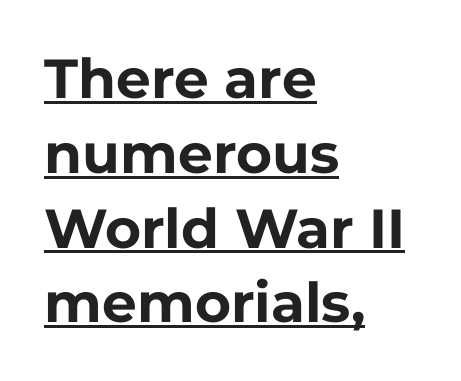
Proportional: the letters do not fall into vertical columns. Do the letters lean? They stand straight. A typographer would call this underscored text. Regarding leading, the lines here are spaced in the standard way. Is the type bold? Yes — the strokes are clearly thick and heavy.
